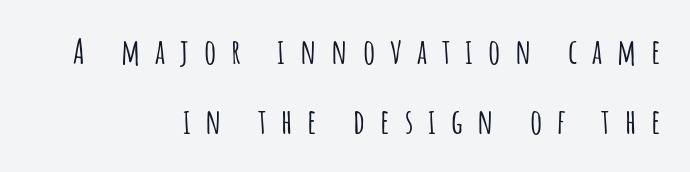
Q: Is the text italic (slanted)? A: No, it is upright.
Q: Is the typeface a serif or a sans-serif typeface? A: Sans-serif.
Q: Is the text underlined? A: No.
Q: How is the paragraph aligned? A: Right-aligned.
Q: Is the spacing between letters normal or unusually wide? A: Unusually wide.
Q: Is the spacing between lines tight, normal or loose? A: Loose.
Q: Width (condensed, normal, or wide)? A: Condensed.
Q: Stroke contrast? A: Low.
Q: x-height? A: Large.
Q: Monospaced? A: No.
